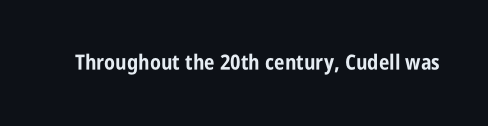
The letterforms sit shoulder to shoulder at normal distance. These lines were composed using upright roman letters. Check the space under the baseline: it is left empty. The sample has been set heavy, in full bold.
